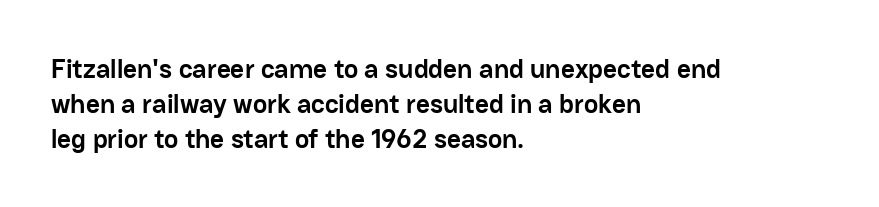
The words here are not underlined. Style check: upright. Typesetter's note: full bold, strokes at maximum text heaviness. Left-aligned paragraph, ragged on the right. One glance says typical: line gaps are just what's usual. Look at the tracking — it's just the regular setting, nothing added.
